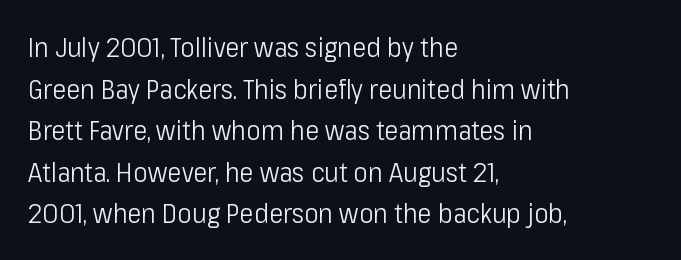
The image shows 27 px text type, upright; set left-aligned, normal line spacing (1.54x), normal letter spacing, not underlined.
